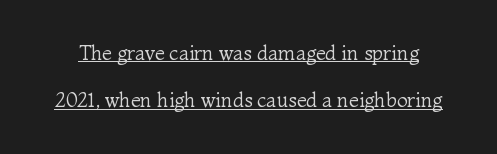
{"italic": "no", "bold": "no", "underline": "yes", "line_spacing": "loose", "line_spacing_ratio": 2.37, "letter_spacing": "normal", "letter_spacing_em": 0.0, "glyph_px": 20}
